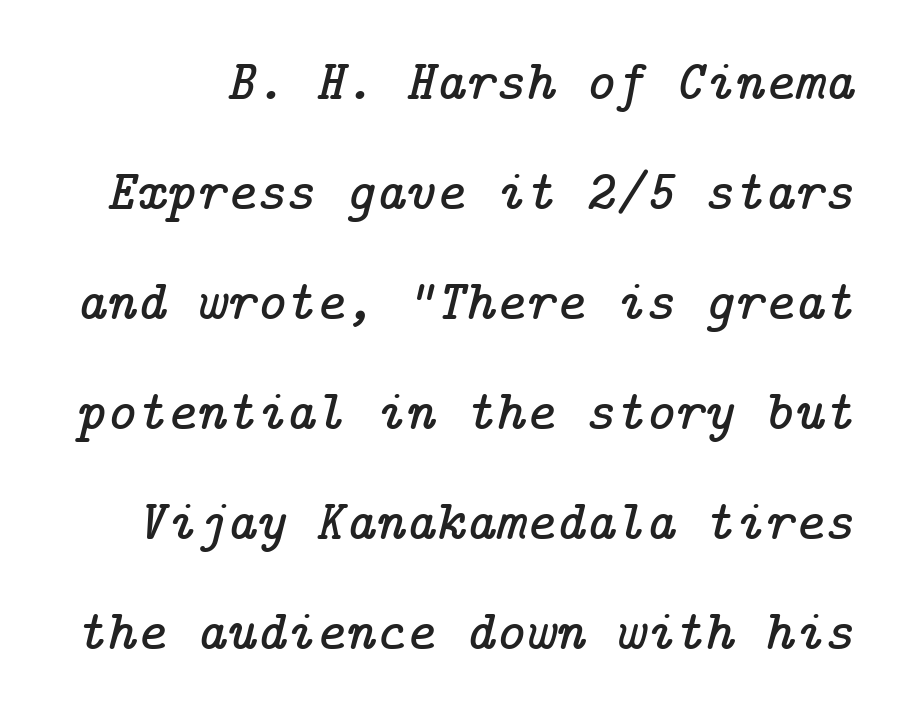
The image shows 57 px serif type, italic (leaning right); set loose line spacing (1.93x), normal letter spacing, not underlined; low stroke contrast and a medium x-height.
